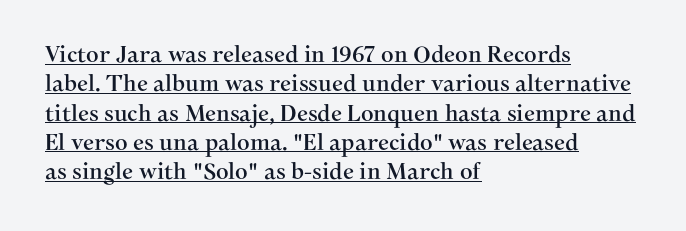
The image shows 22 px text type, upright; set left-aligned, normal line spacing (1.33x), normal letter spacing, underlined.
